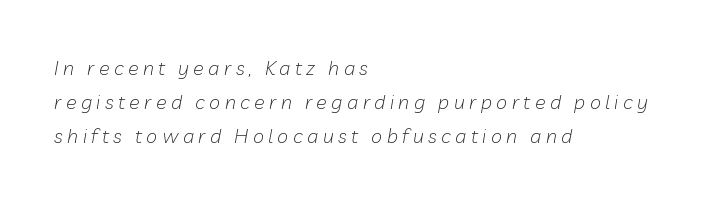
Q: Is the text bold? A: No.
Q: Is the text italic (slanted)? A: Yes, it leans right by about 10 degrees.
Q: Is the text underlined? A: No.
Q: How is the paragraph aligned? A: Left-aligned.
Q: Is the spacing between letters normal or unusually wide? A: Unusually wide.
